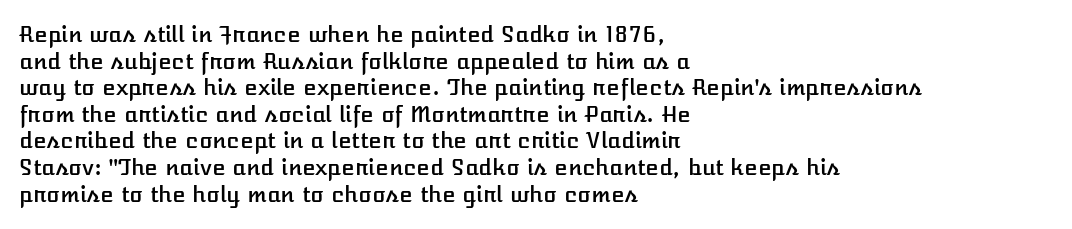
The image shows 22 px text type, upright; set left-aligned, line spacing 1.21x, normal letter spacing, not underlined.
